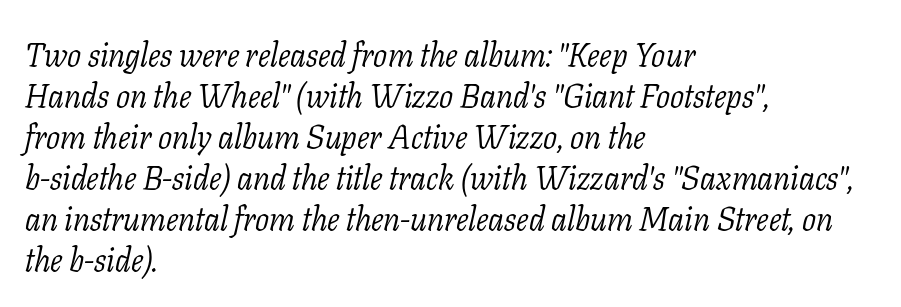
Decoration check: the copy has no underline. Is the letter spacing exaggerated? No — it looks like the ordinary default. Typographically, this falls in the serif category. Does the lettering tilt? It does — this is italic.
